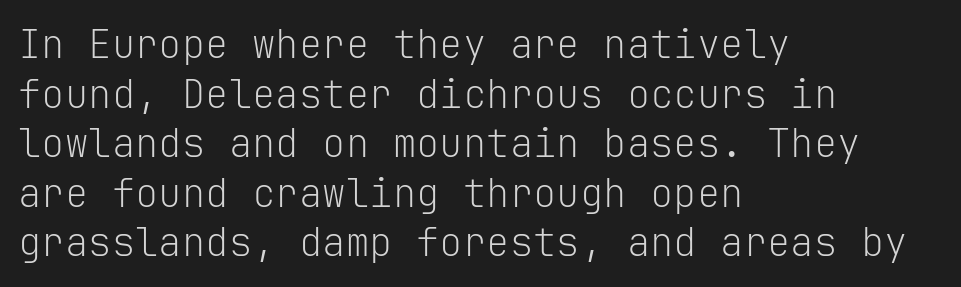
Looks like terminal output: every glyph gets an equal slot. Rows of type keep a routine distance in the vertical direction. All the whitespace from short lines collects on the right. Has an underline been added? It has not. The passage shown has conventional tracking throughout.
